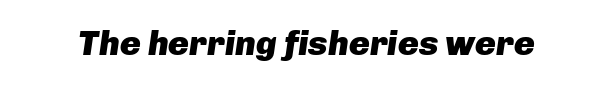
Descenders hang freely into open space. Slanted lettering throughout. Default kerning and tracking; the words read as compact shapes. Typographic density is high because the face is bold. Looks like regular typesetting: each glyph gets only the width it needs.
